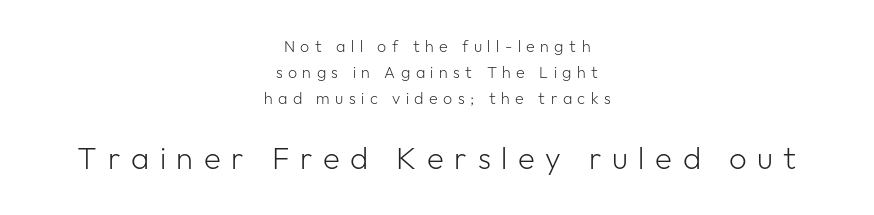
Weight: in the light-to-regular range. Does the lettering tilt? It doesn't — this is upright. Visually the block forms a symmetrical silhouette, jagged on both flanks. Baseline-to-baseline distance is the conventional proportion of letter height. Examine the stroke ends and you'll find no serifs.
